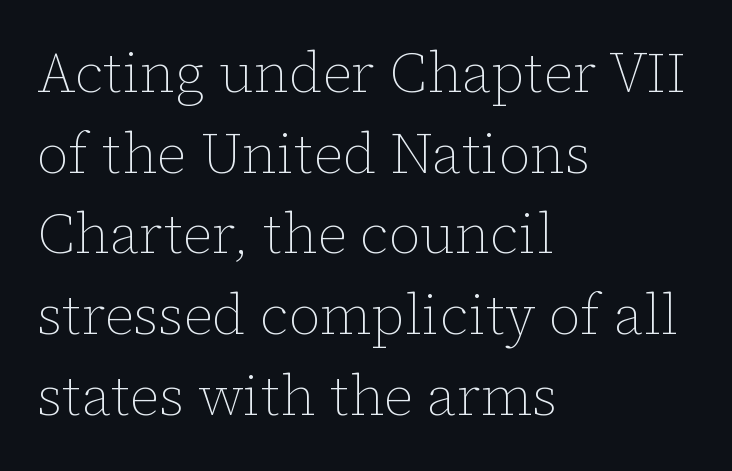
The image shows 56 px thin type, upright; set left-aligned, normal line spacing (1.44x), normal letter spacing, not underlined; low stroke contrast and a medium x-height.
